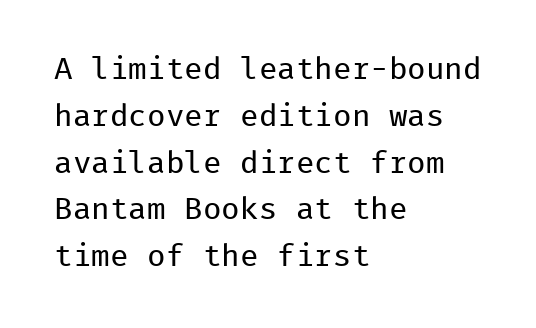
{"serif": "no", "italic": "no", "bold": "no", "weight": "regular", "width": "normal", "stroke_contrast": "low", "x_height": "medium", "monospaced": "yes", "underline": "no", "align": "left", "line_spacing": "normal", "line_spacing_ratio": 1.51, "letter_spacing": "normal", "letter_spacing_em": 0.0, "glyph_px": 31}
